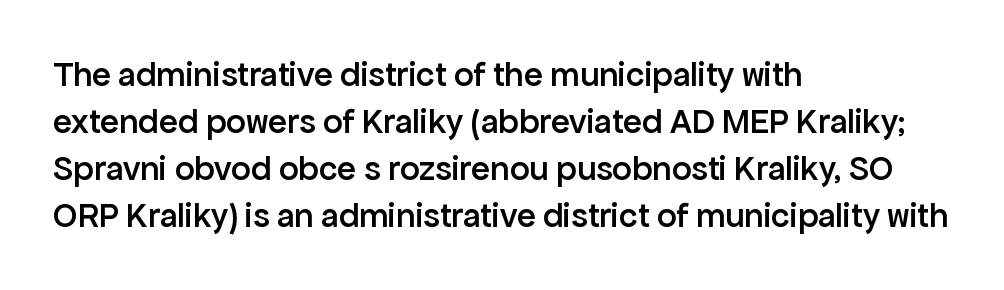
The image shows 35 px semibold sans-serif type, upright; set left-aligned, normal line spacing (1.34x), normal letter spacing, not underlined; low stroke contrast and a medium x-height.
